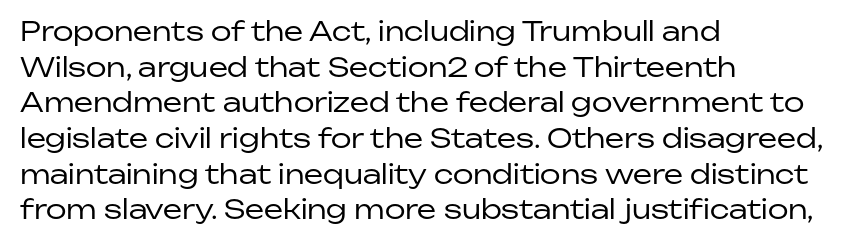
Q: Is the text bold? A: No.
Q: Is the text italic (slanted)? A: No, it is upright.
Q: Is the text underlined? A: No.
Q: How is the paragraph aligned? A: Left-aligned.
Q: Is the spacing between letters normal or unusually wide? A: Normal.
Q: Is the spacing between lines tight, normal or loose? A: Normal.
